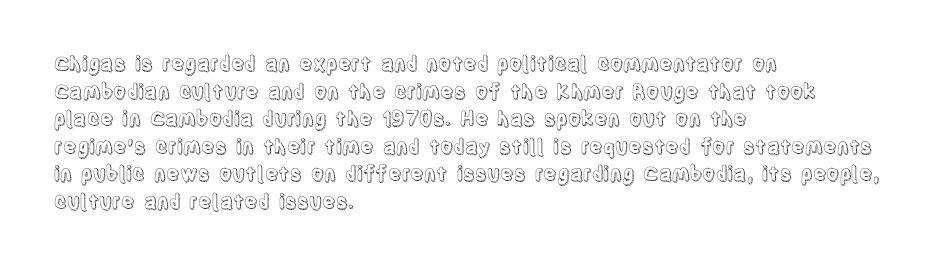
Q: Is the text italic (slanted)? A: No, it is upright.
Q: Is the text underlined? A: No.
Q: How is the paragraph aligned? A: Left-aligned.
Q: Is the spacing between letters normal or unusually wide? A: Normal.
Q: Is the spacing between lines tight, normal or loose? A: Normal.
